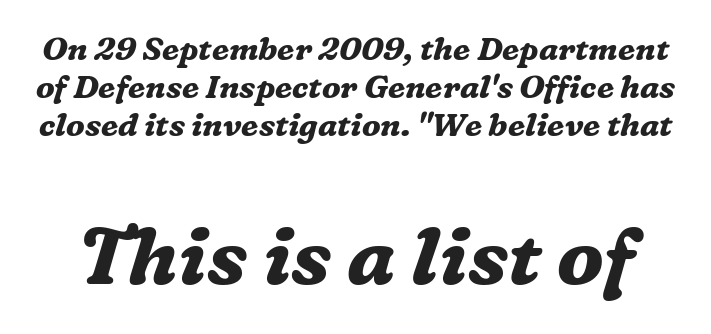
Q: Is the text bold? A: Yes.
Q: Is the text italic (slanted)? A: Yes, it leans right by about 16 degrees.
Q: Is the typeface a serif or a sans-serif typeface? A: Serif.
Q: Is the text underlined? A: No.
Q: Is the spacing between letters normal or unusually wide? A: Normal.
Q: Which block of text is set in a larger size, the first (top) or the second (bottom)? A: The second (bottom) one.
Q: Width (condensed, normal, or wide)? A: Normal.
Q: Stroke contrast? A: Medium.
Q: x-height? A: Medium.
Q: Monospaced? A: No.
